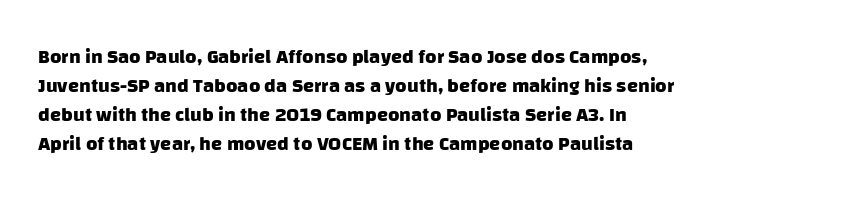
Q: Is the text bold? A: Yes.
Q: Is the text underlined? A: No.
Q: How is the paragraph aligned? A: Left-aligned.
Q: Is the spacing between letters normal or unusually wide? A: Normal.
Q: Is the spacing between lines tight, normal or loose? A: Normal.
